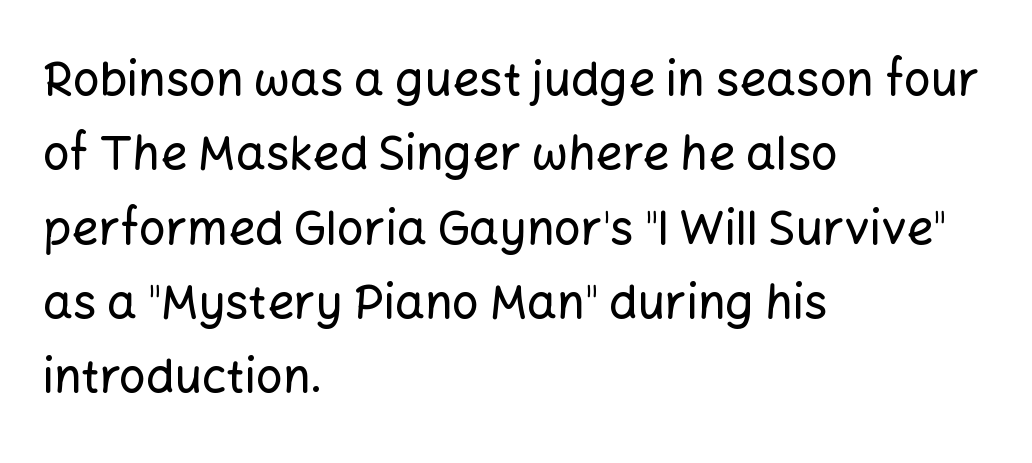
The image shows 47 px sans-serif type, upright; set left-aligned, normal line spacing (1.58x), normal letter spacing, not underlined; low stroke contrast and a medium x-height.
